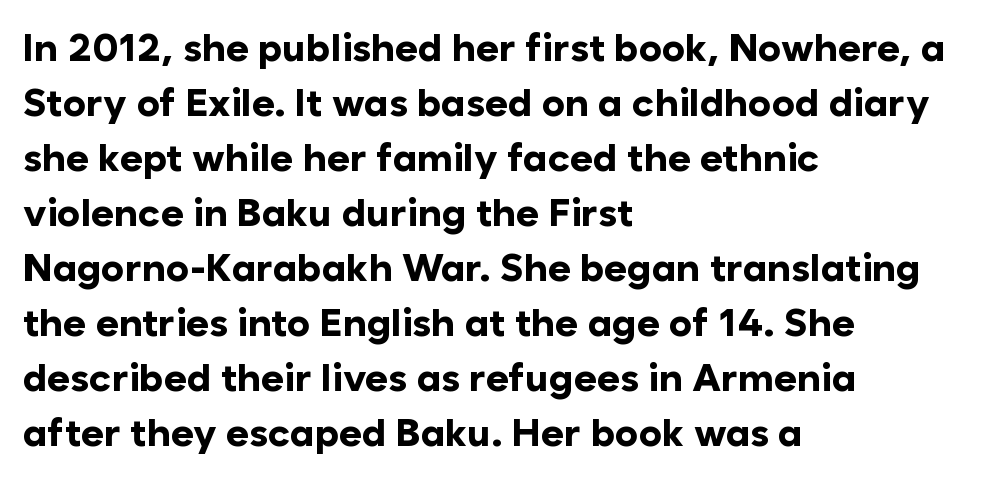
Style check: upright. Descenders hang freely into open space. One glance says typical: line gaps are just what's usual. This sample is left-justified, so line endings fall wherever the words run out. Does the type have serifs? No, each stem ends abruptly. Heavy-handed strokes throughout: this text is bold.
